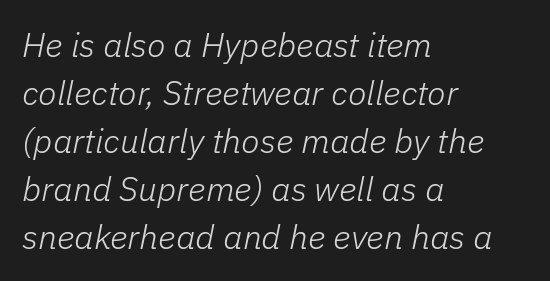
Q: Is the text bold? A: No.
Q: Is the text italic (slanted)? A: Yes, it leans right by about 11 degrees.
Q: Is the text underlined? A: No.
Q: How is the paragraph aligned? A: Left-aligned.
Q: Is the spacing between letters normal or unusually wide? A: Normal.
Q: Is the spacing between lines tight, normal or loose? A: Normal.
Q: Width (condensed, normal, or wide)? A: Normal.
Q: Stroke contrast? A: Low.
Q: x-height? A: Medium.
Q: Monospaced? A: No.
